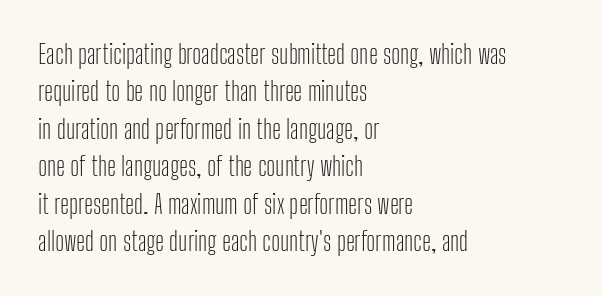
Q: Is the text bold? A: No.
Q: Is the text italic (slanted)? A: No, it is upright.
Q: Is the text underlined? A: No.
Q: How is the paragraph aligned? A: Left-aligned.
Q: Is the spacing between letters normal or unusually wide? A: Normal.
Q: Is the spacing between lines tight, normal or loose? A: Normal.
